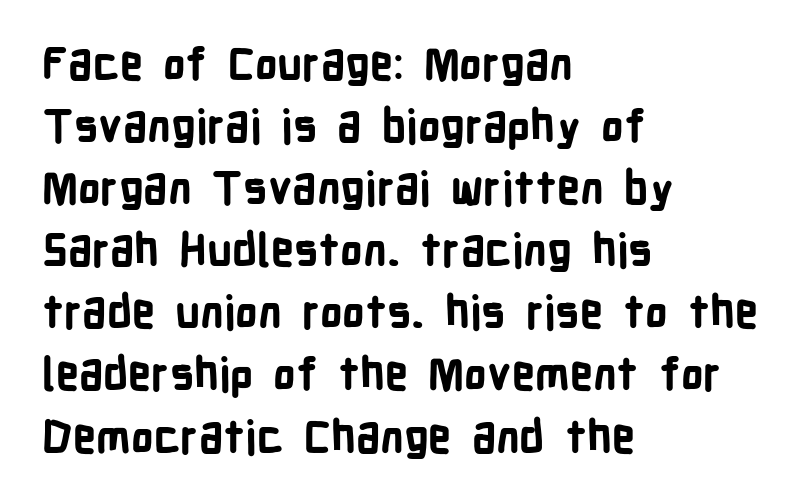
The image shows 45 px bold, condensed sans-serif type, upright; set left-aligned, normal line spacing (1.38x), normal letter spacing, not underlined; low stroke contrast and a medium x-height.
